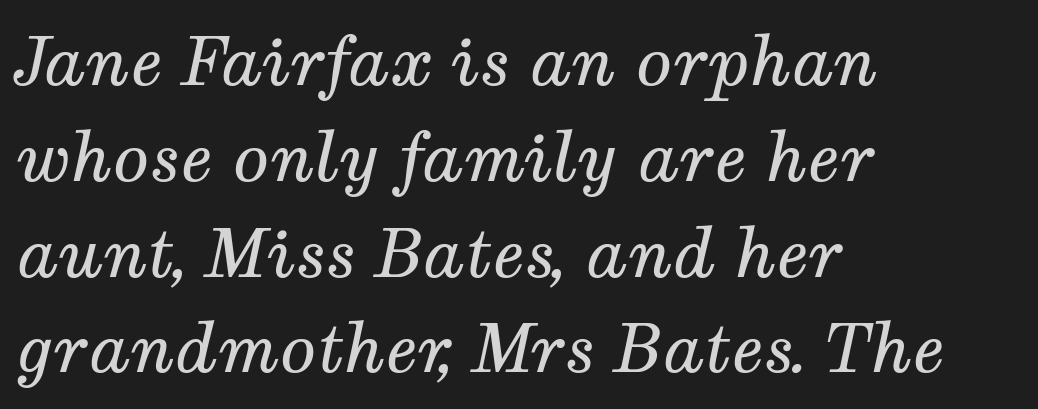
Q: Is the text bold? A: No.
Q: Is the text italic (slanted)? A: Yes, it leans right by about 12 degrees.
Q: Is the typeface a serif or a sans-serif typeface? A: Serif.
Q: Is the text underlined? A: No.
Q: How is the paragraph aligned? A: Left-aligned.
Q: Is the spacing between letters normal or unusually wide? A: Normal.
Q: Is the spacing between lines tight, normal or loose? A: Normal.
Q: Width (condensed, normal, or wide)? A: Normal.
Q: Stroke contrast? A: Medium.
Q: x-height? A: Medium.
Q: Monospaced? A: No.
